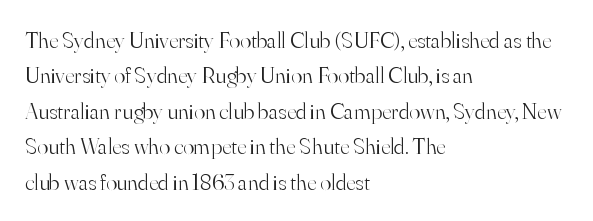
The face looks like a standard text weight, possibly lighter. Vertical strokes here are truly vertical. These lines keep a tight, regular rhythm from letter to letter. Leading matches the norm, producing a regular column. Left-aligned paragraph, ragged on the right. The space directly below the letters is spotless.
